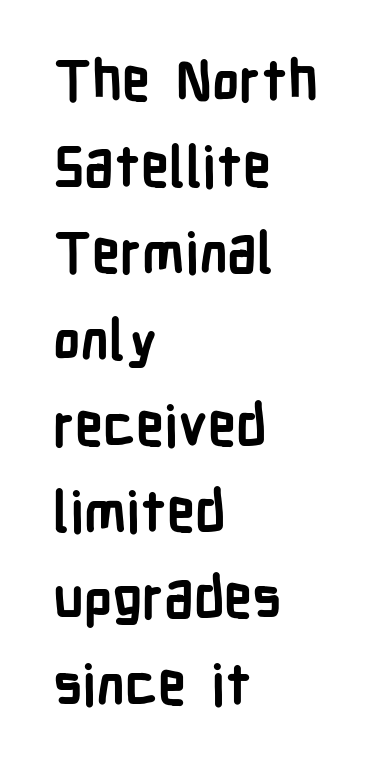
Q: Is the text bold? A: Yes.
Q: Is the text italic (slanted)? A: No, it is upright.
Q: Is the typeface a serif or a sans-serif typeface? A: Sans-serif.
Q: Is the text underlined? A: No.
Q: How is the paragraph aligned? A: Left-aligned.
Q: Is the spacing between letters normal or unusually wide? A: Normal.
Q: Is the spacing between lines tight, normal or loose? A: Normal.
Q: Width (condensed, normal, or wide)? A: Condensed.
Q: Stroke contrast? A: Low.
Q: x-height? A: Medium.
Q: Monospaced? A: No.
